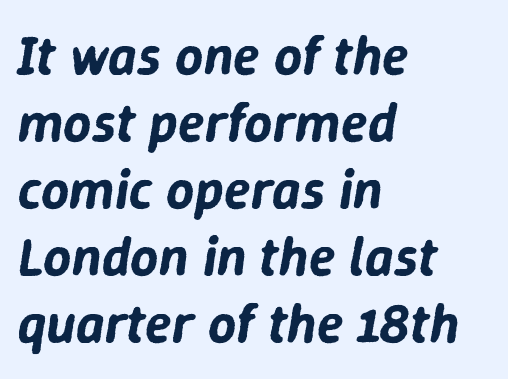
{"italic": "yes", "lean": "right", "slant_degrees": 9, "width": "normal", "stroke_contrast": "low", "x_height": "medium", "monospaced": "no", "underline": "no", "align": "left", "line_spacing_ratio": 1.22, "letter_spacing": "normal", "letter_spacing_em": 0.0, "glyph_px": 55}
